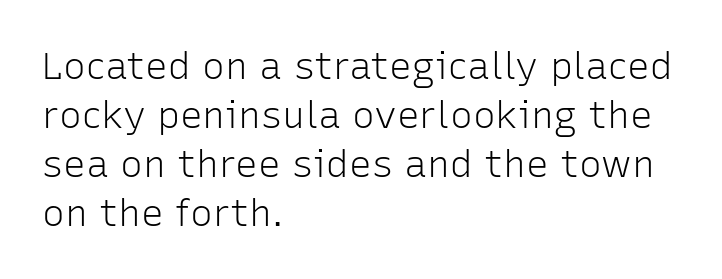
Q: Is the text bold? A: No.
Q: Is the text italic (slanted)? A: No, it is upright.
Q: Is the typeface a serif or a sans-serif typeface? A: Sans-serif.
Q: Is the text underlined? A: No.
Q: How is the paragraph aligned? A: Left-aligned.
Q: Is the spacing between letters normal or unusually wide? A: Normal.
Q: Is the spacing between lines tight, normal or loose? A: Normal.
Q: Width (condensed, normal, or wide)? A: Normal.
Q: Stroke contrast? A: Low.
Q: x-height? A: Medium.
Q: Monospaced? A: No.
